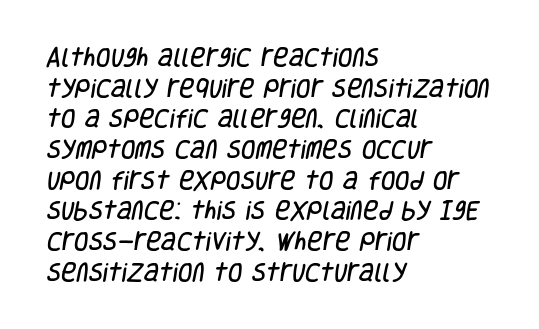
{"underline": "no", "align": "left", "line_spacing": "normal", "line_spacing_ratio": 1.46, "letter_spacing": "normal", "letter_spacing_em": 0.0, "glyph_px": 21}
